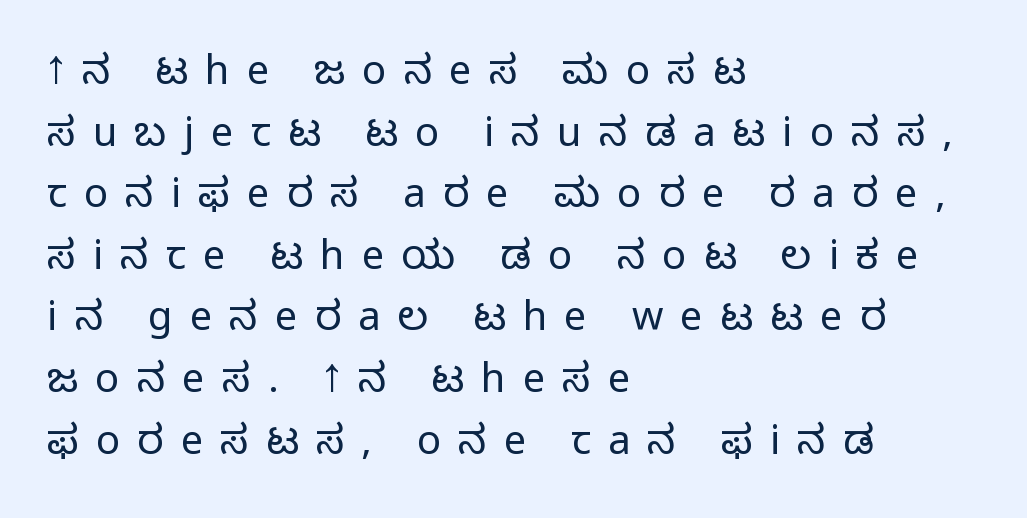
The image shows 40 px light sans-serif type, upright; set left-aligned, normal line spacing (1.54x), unusually wide letter spacing (+0.43 em), not underlined; low stroke contrast and a medium x-height.
